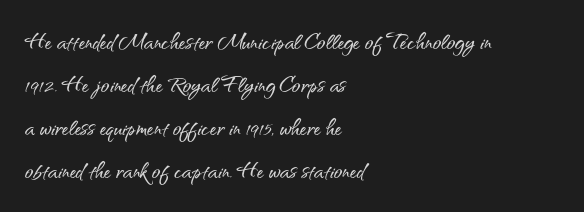
{"serif": "no", "width": "normal", "stroke_contrast": "medium", "x_height": "small", "monospaced": "no", "underline": "no", "align": "left", "line_spacing": "normal", "line_spacing_ratio": 1.54, "letter_spacing": "normal", "letter_spacing_em": 0.0, "glyph_px": 28}
